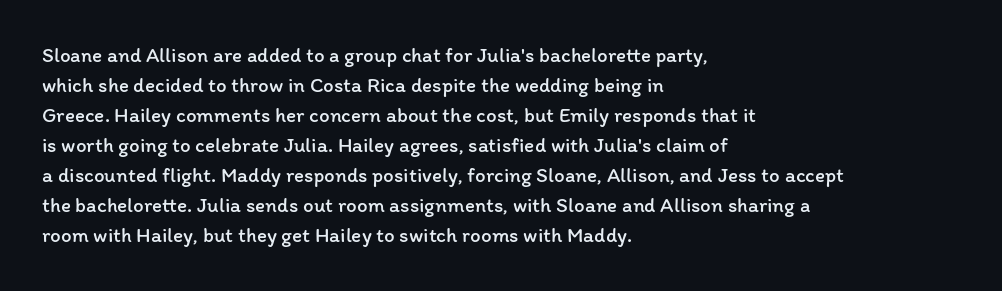
Q: Is the text bold? A: No.
Q: Is the text italic (slanted)? A: No, it is upright.
Q: Is the text underlined? A: No.
Q: How is the paragraph aligned? A: Left-aligned.
Q: Is the spacing between letters normal or unusually wide? A: Normal.
Q: Is the spacing between lines tight, normal or loose? A: Normal.
